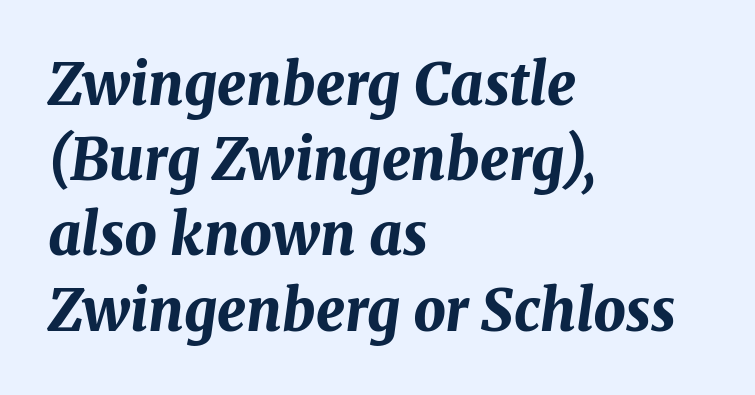
Spacing verdict: proportional, widths tailored to each character. Letters rest on an invisible, unmarked baseline. Looking at the ascenders, they clearly lean. This sample uses plain, unmodified letter spacing. Reading down the column, the eye jumps a familiar distance to each next line. The compositor pushed each line to the left boundary.
